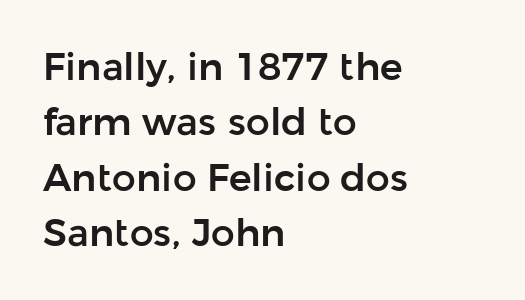
Q: Is the text italic (slanted)? A: No, it is upright.
Q: Is the typeface a serif or a sans-serif typeface? A: Sans-serif.
Q: Is the text underlined? A: No.
Q: How is the paragraph aligned? A: Left-aligned.
Q: Is the spacing between letters normal or unusually wide? A: Normal.
Q: Is the spacing between lines tight, normal or loose? A: Normal.
Q: Width (condensed, normal, or wide)? A: Normal.
Q: Stroke contrast? A: Low.
Q: x-height? A: Medium.
Q: Monospaced? A: No.
